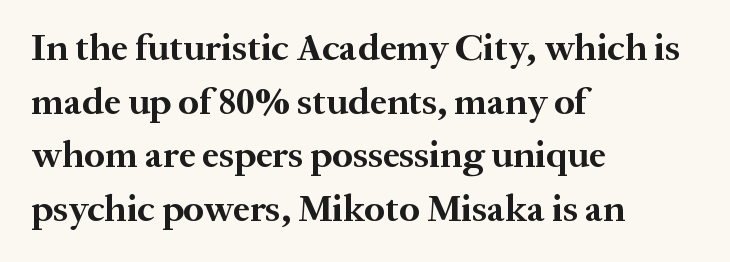
Think of a printed novel: that variable character pitch is what you see here. The type sits square on the baseline with zero lean. The typesetting leans heavy: a genuine bold. The typeface chosen for these lines features serifs. Bare-footed words on every line. How are the letters spaced? Ordinarily, with no added tracking.
